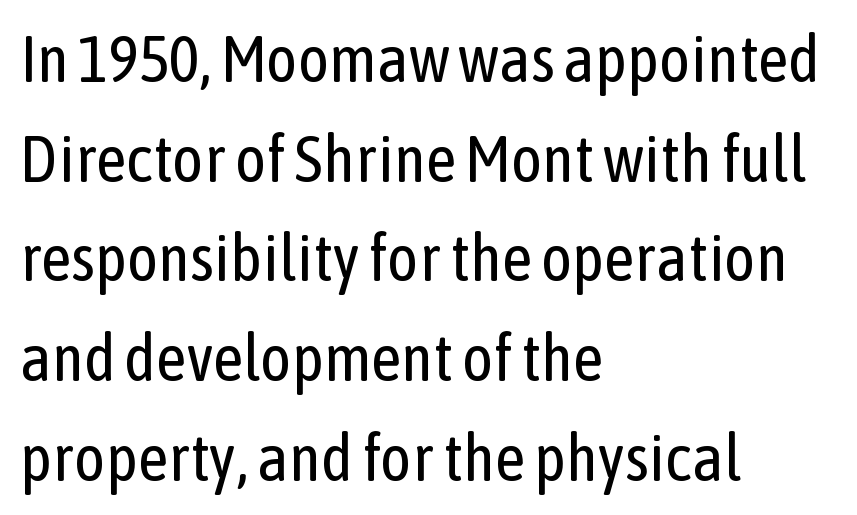
The image shows 66 px regular-weight, condensed sans-serif type, upright; set left-aligned, normal line spacing (1.51x), normal letter spacing, not underlined; low stroke contrast and a medium x-height.
